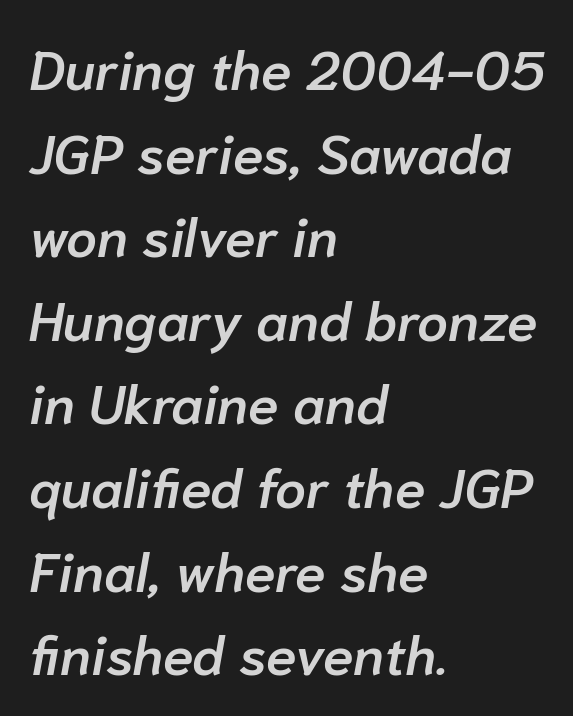
Q: Is the text bold? A: Semi-bold.
Q: Is the text italic (slanted)? A: Yes, it leans right by about 10 degrees.
Q: Is the text underlined? A: No.
Q: How is the paragraph aligned? A: Left-aligned.
Q: Is the spacing between letters normal or unusually wide? A: Normal.
Q: Is the spacing between lines tight, normal or loose? A: Normal.
Q: Width (condensed, normal, or wide)? A: Normal.
Q: Stroke contrast? A: Low.
Q: x-height? A: Medium.
Q: Monospaced? A: No.
